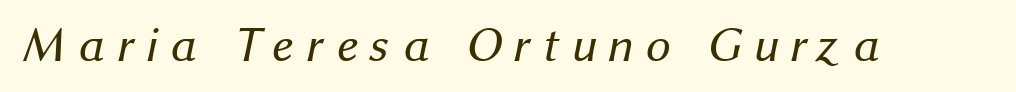
The image shows 49 px regular-weight sans-serif type; set unusually wide letter spacing (+0.24 em), not underlined; medium stroke contrast and a medium x-height.
